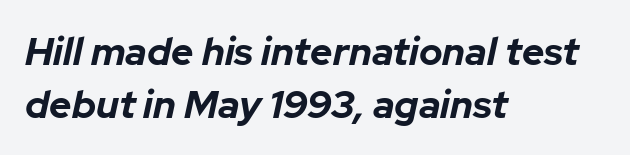
{"italic": "yes", "lean": "right", "slant_degrees": 12, "bold": "yes", "weight": "bold", "width": "normal", "stroke_contrast": "low", "x_height": "medium", "monospaced": "no", "underline": "no", "align": "left", "line_spacing": "normal", "line_spacing_ratio": 1.35, "letter_spacing": "normal", "letter_spacing_em": 0.0, "glyph_px": 39}
